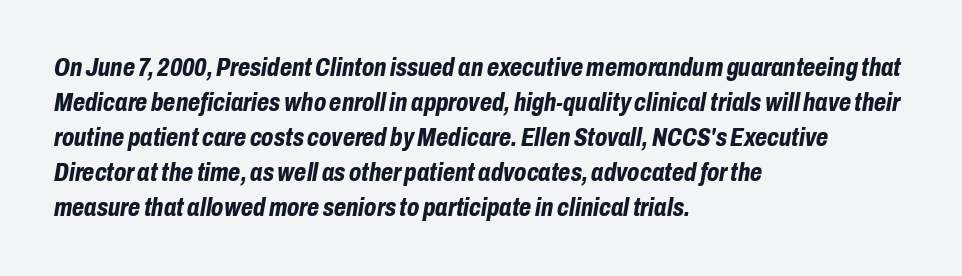
The image shows 25 px bold type, italic (leaning right); set left-aligned, normal line spacing (1.4x), normal letter spacing, not underlined.
